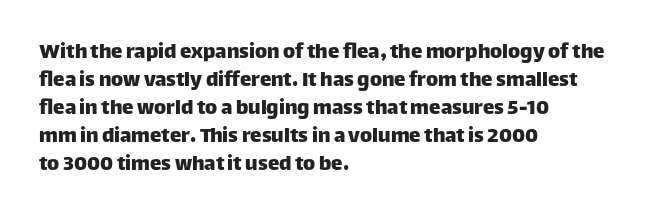
{"italic": "no", "underline": "no", "align": "left", "line_spacing_ratio": 1.22, "letter_spacing": "normal", "letter_spacing_em": 0.0, "glyph_px": 23}
